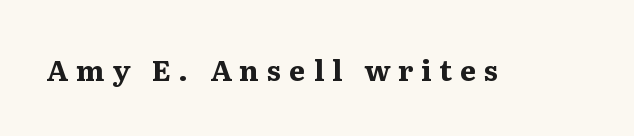
Q: Is the text bold? A: Yes.
Q: Is the text italic (slanted)? A: No, it is upright.
Q: Is the typeface a serif or a sans-serif typeface? A: Serif.
Q: Is the text underlined? A: No.
Q: Is the spacing between letters normal or unusually wide? A: Unusually wide.
Q: Width (condensed, normal, or wide)? A: Normal.
Q: Stroke contrast? A: Medium.
Q: x-height? A: Medium.
Q: Monospaced? A: No.
